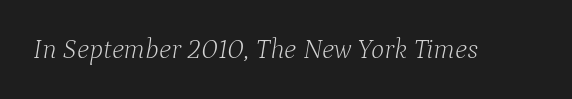
Q: Is the text bold? A: No.
Q: Is the text italic (slanted)? A: Yes, it leans right by about 9 degrees.
Q: Is the typeface a serif or a sans-serif typeface? A: Serif.
Q: Is the text underlined? A: No.
Q: Is the spacing between letters normal or unusually wide? A: Normal.
Q: Width (condensed, normal, or wide)? A: Normal.
Q: Stroke contrast? A: Low.
Q: x-height? A: Medium.
Q: Monospaced? A: No.
